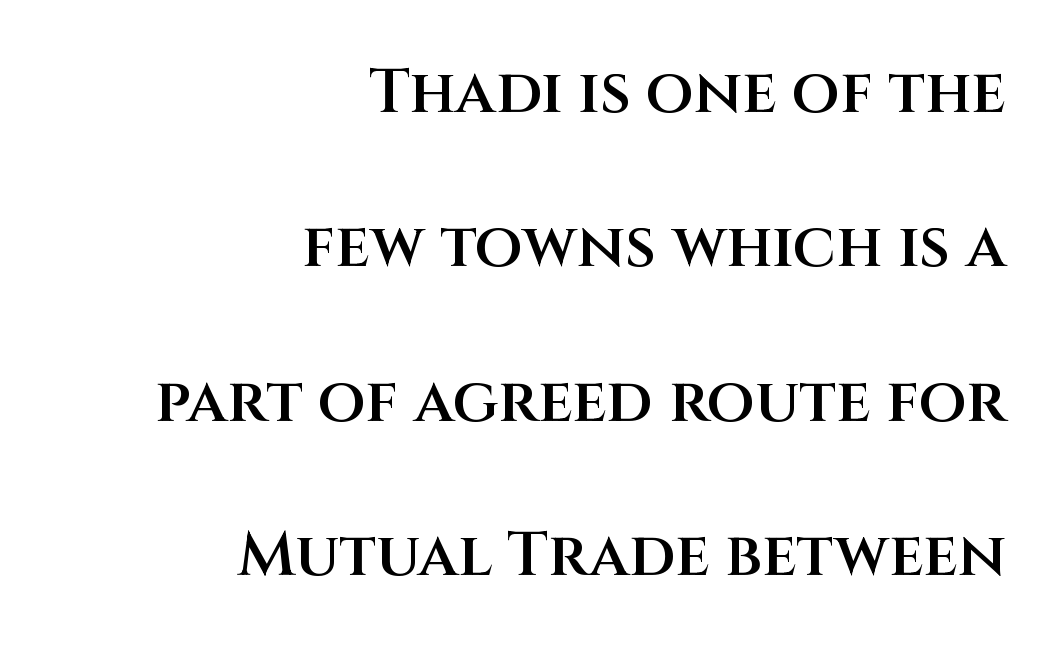
Q: Is the text bold? A: Semi-bold.
Q: Is the text italic (slanted)? A: No, it is upright.
Q: Is the typeface a serif or a sans-serif typeface? A: Sans-serif.
Q: Is the text underlined? A: No.
Q: How is the paragraph aligned? A: Right-aligned.
Q: Is the spacing between letters normal or unusually wide? A: Normal.
Q: Is the spacing between lines tight, normal or loose? A: Loose.
Q: Width (condensed, normal, or wide)? A: Normal.
Q: Stroke contrast? A: Medium.
Q: x-height? A: Large.
Q: Monospaced? A: No.
